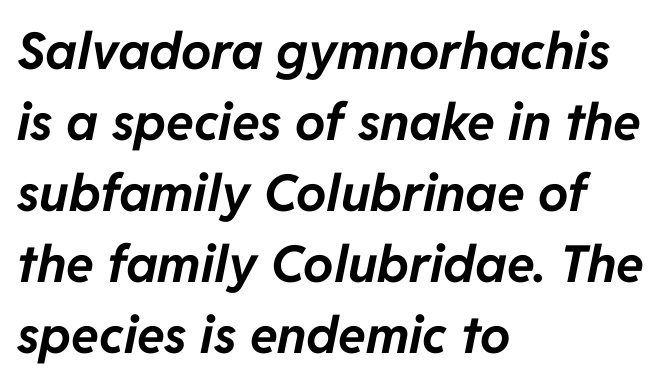
Q: Is the text bold? A: Yes.
Q: Is the text italic (slanted)? A: Yes, it leans right by about 11 degrees.
Q: Is the text underlined? A: No.
Q: How is the paragraph aligned? A: Left-aligned.
Q: Is the spacing between letters normal or unusually wide? A: Normal.
Q: Is the spacing between lines tight, normal or loose? A: Normal.
Q: Width (condensed, normal, or wide)? A: Normal.
Q: Stroke contrast? A: Low.
Q: x-height? A: Medium.
Q: Monospaced? A: No.
